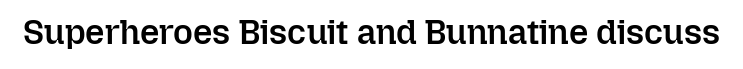
Varying glyph widths throughout — classic text-font behaviour. Short note: letters normally spaced. Descender tails drop into unmarked territory. Strokes here are thickened, but only to semibold level.
